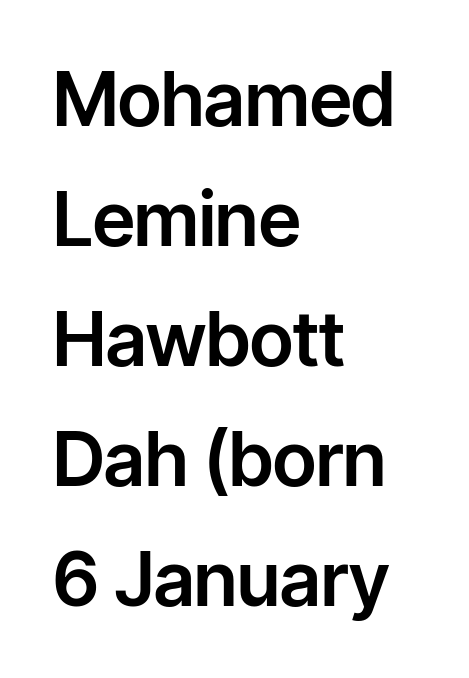
{"serif": "no", "italic": "no", "width": "normal", "stroke_contrast": "low", "x_height": "medium", "monospaced": "no", "underline": "no", "align": "left", "line_spacing": "normal", "line_spacing_ratio": 1.6, "letter_spacing": "normal", "letter_spacing_em": 0.0, "glyph_px": 75}
